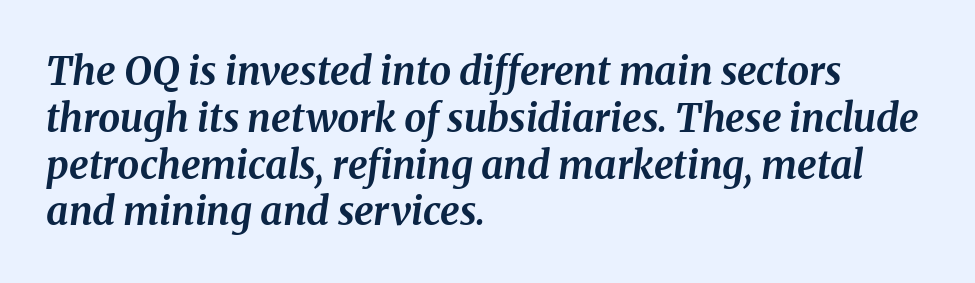
{"italic": "yes", "lean": "right", "slant_degrees": 8, "bold": "yes", "weight": "bold", "width": "normal", "stroke_contrast": "medium", "x_height": "medium", "monospaced": "no", "underline": "no", "align": "left", "line_spacing_ratio": 1.2, "letter_spacing": "normal", "letter_spacing_em": 0.0, "glyph_px": 39}
